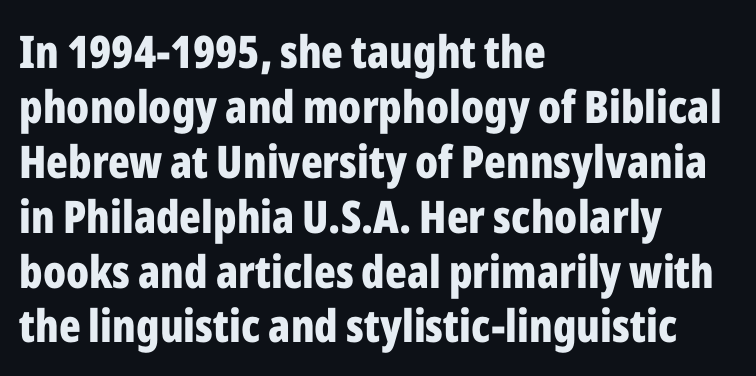
Q: Is the text bold? A: Yes.
Q: Is the text italic (slanted)? A: No, it is upright.
Q: Is the typeface a serif or a sans-serif typeface? A: Sans-serif.
Q: Is the text underlined? A: No.
Q: How is the paragraph aligned? A: Left-aligned.
Q: Is the spacing between letters normal or unusually wide? A: Normal.
Q: Width (condensed, normal, or wide)? A: Condensed.
Q: Stroke contrast? A: Low.
Q: x-height? A: Medium.
Q: Monospaced? A: No.
